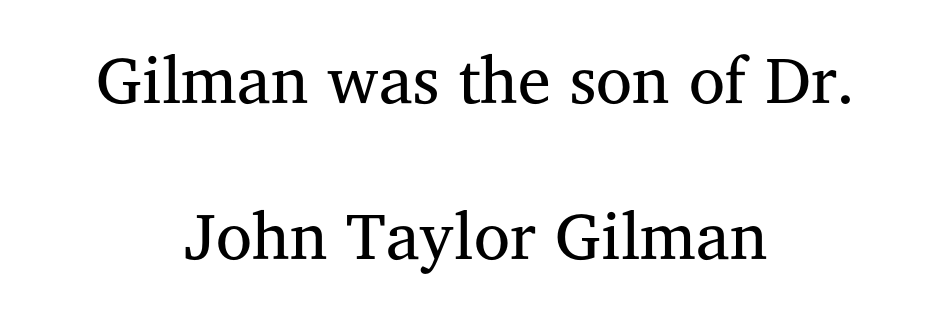
Vertical stems look standard width or narrower in stroke. The letters stand upright; this is a roman face. Line spacing here is loose. The strip under each line holds only bare page. A typesetter would call this proportional, since set widths differ per character. A serif font was chosen for this passage.
